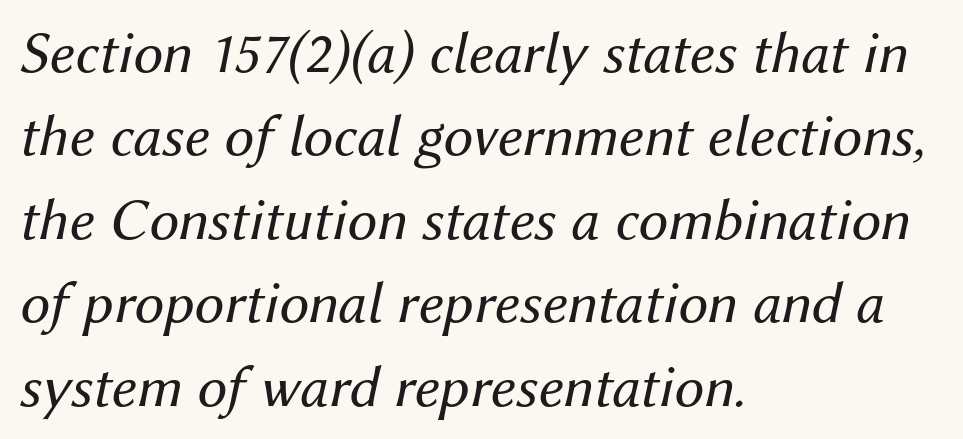
Q: Is the text bold? A: No.
Q: Is the text italic (slanted)? A: Yes, it leans right by about 12 degrees.
Q: Is the text underlined? A: No.
Q: How is the paragraph aligned? A: Left-aligned.
Q: Is the spacing between letters normal or unusually wide? A: Normal.
Q: Is the spacing between lines tight, normal or loose? A: Normal.
Q: Width (condensed, normal, or wide)? A: Normal.
Q: Stroke contrast? A: Medium.
Q: x-height? A: Medium.
Q: Monospaced? A: No.
